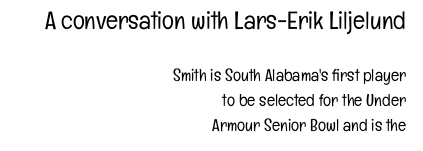
Is the lower block the larger one? No — the upper block carries the bigger type. Teacher's note: observe the even right margin — that is flush-right alignment. The letters stand upright; this is a roman face. The type is set solid horizontally, with unmodified tracking. Is the stroke heavy? The answer is a plain regular-or-lighter. Vertically, the passage feels balanced, rows spaced as you'd expect.
